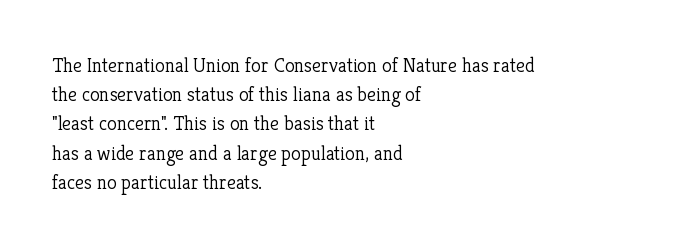
A normal amount of white space separates one row of letters from the next. The foot of each line stays bare and open. The ragged edge is on the right, which tells us the setting is flush left. This sample uses an upright cut, with every glyph sitting square on the baseline. No chunkiness to these letters — they're not bold. Does extra space separate the letters? No, they use regular spacing.
